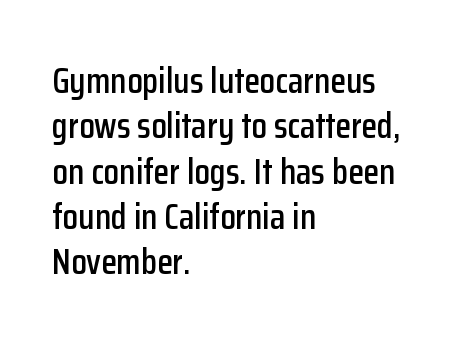
Q: Is the text italic (slanted)? A: No, it is upright.
Q: Is the typeface a serif or a sans-serif typeface? A: Sans-serif.
Q: Is the text underlined? A: No.
Q: How is the paragraph aligned? A: Left-aligned.
Q: Is the spacing between letters normal or unusually wide? A: Normal.
Q: Is the spacing between lines tight, normal or loose? A: Normal.
Q: Width (condensed, normal, or wide)? A: Condensed.
Q: Stroke contrast? A: Low.
Q: x-height? A: Medium.
Q: Monospaced? A: No.
